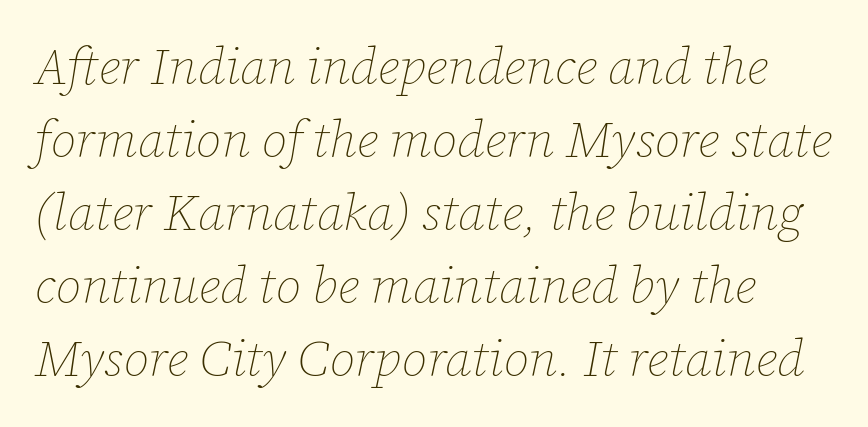
The image shows 51 px thin type, italic (leaning right); set normal line spacing (1.43x), normal letter spacing, not underlined; low stroke contrast and a medium x-height.
